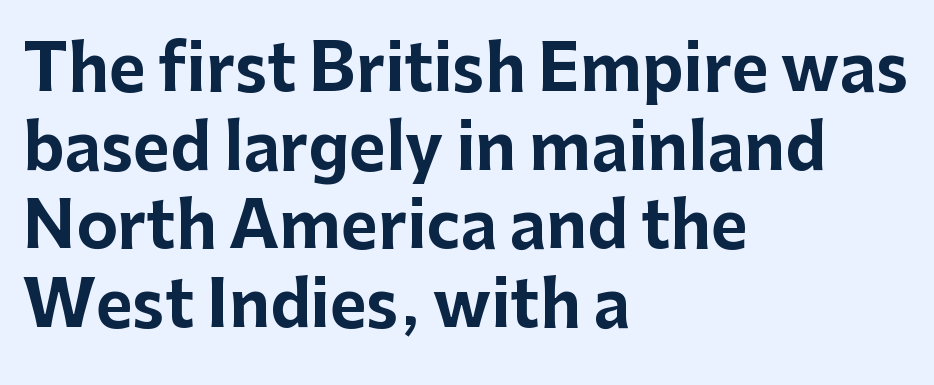
Q: Is the text bold? A: Yes.
Q: Is the text italic (slanted)? A: No, it is upright.
Q: Is the typeface a serif or a sans-serif typeface? A: Sans-serif.
Q: Is the text underlined? A: No.
Q: How is the paragraph aligned? A: Left-aligned.
Q: Is the spacing between letters normal or unusually wide? A: Normal.
Q: Is the spacing between lines tight, normal or loose? A: Normal.
Q: Width (condensed, normal, or wide)? A: Normal.
Q: Stroke contrast? A: Low.
Q: x-height? A: Medium.
Q: Monospaced? A: No.
